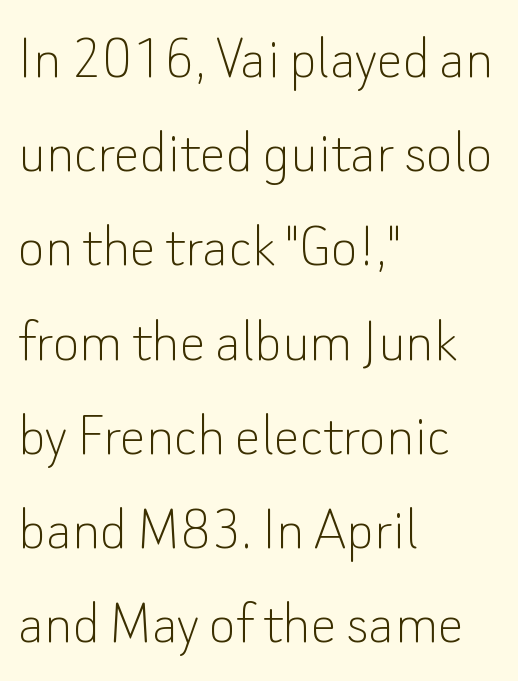
{"serif": "no", "italic": "no", "bold": "no", "weight": "thin", "width": "normal", "stroke_contrast": "low", "x_height": "small", "monospaced": "no", "underline": "no", "align": "left", "line_spacing": "normal", "line_spacing_ratio": 1.45, "letter_spacing": "normal", "letter_spacing_em": 0.0, "glyph_px": 65}
